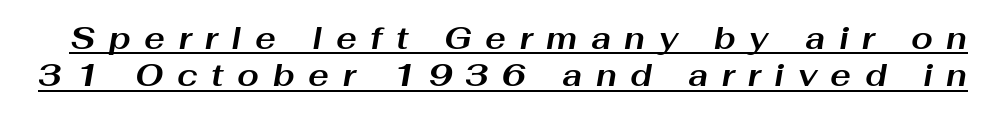
The letters are spread apart with noticeably loose tracking. A continuous stroke trails under the words, as in a hyperlink. The rendering uses a bold face; every stroke is thick and dark. The face used here is proportionally spaced, like ordinary book or web type. The passage shown leans; its letterforms are oblique.
